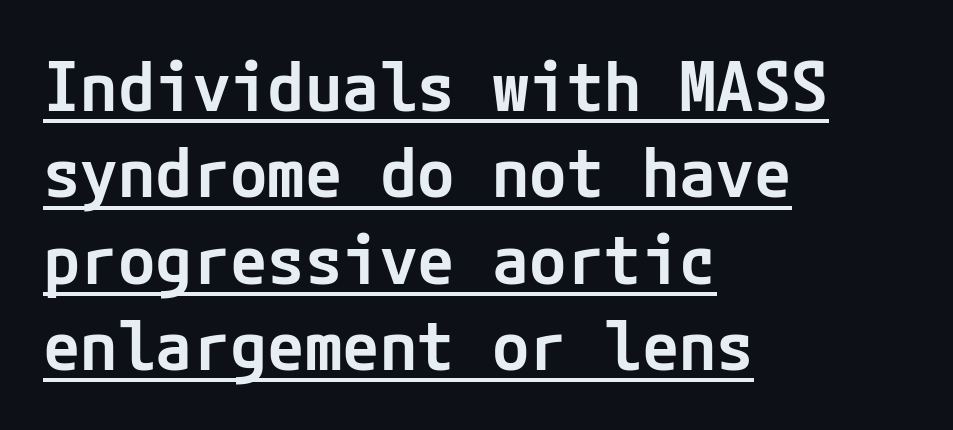
{"serif": "no", "italic": "no", "bold": "semi", "weight": "semibold", "width": "normal", "stroke_contrast": "low", "x_height": "medium", "underline": "yes", "align": "left", "line_spacing": "normal", "line_spacing_ratio": 1.27, "letter_spacing": "normal", "letter_spacing_em": 0.0, "glyph_px": 68}
